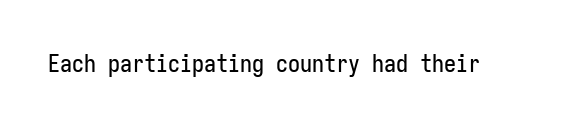
Observe the ordinary spacing: letters are neighbours, not strangers. Underline: absent. Rendered with straight, roman letterforms.
